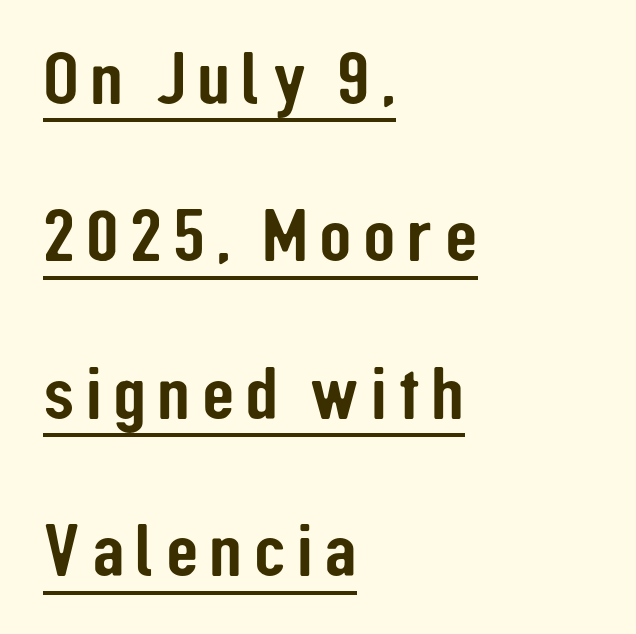
Q: Is the text italic (slanted)? A: No, it is upright.
Q: Is the typeface a serif or a sans-serif typeface? A: Sans-serif.
Q: Is the text underlined? A: Yes.
Q: How is the paragraph aligned? A: Left-aligned.
Q: Is the spacing between lines tight, normal or loose? A: Loose.
Q: Width (condensed, normal, or wide)? A: Condensed.
Q: Stroke contrast? A: Low.
Q: x-height? A: Medium.
Q: Monospaced? A: No.
